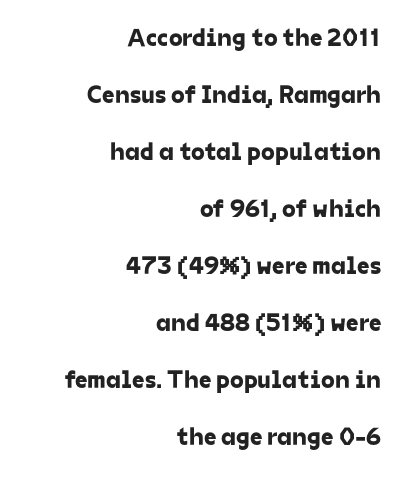
A typesetter would call this leading open, well beyond the default. Spacing between characters is what you'd get straight out of the box. The passage is arranged like a letterhead date or caption credit — flush right. Descenders are the only things crossing below the line.
